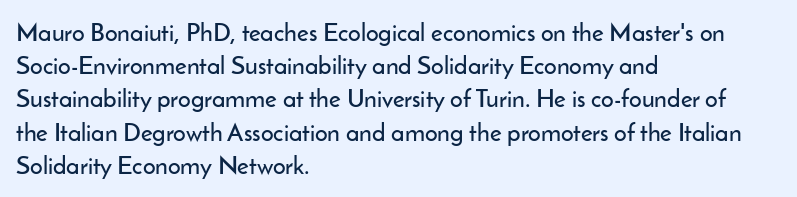
{"italic": "no", "underline": "no", "align": "left", "line_spacing": "normal", "line_spacing_ratio": 1.33, "letter_spacing": "normal", "letter_spacing_em": 0.0, "glyph_px": 25}
